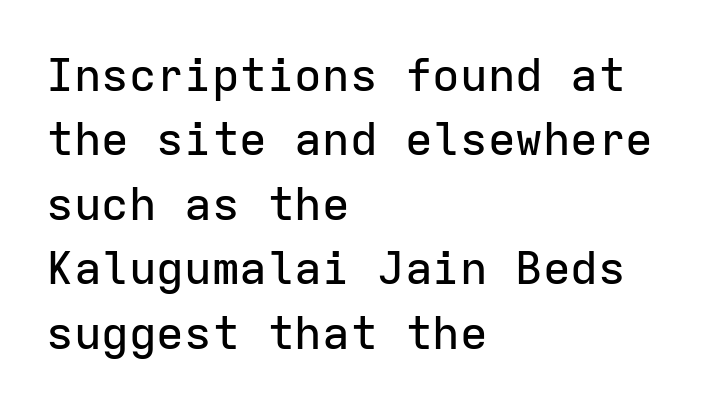
You could call the tracking neutral — neither tight nor loose. Each letter's strokes conclude bluntly, with no projecting serifs. This block has exactly the height ordinary leading produces. Plain, unruled lines of type. The letters stand straight up with perfectly vertical stems.
